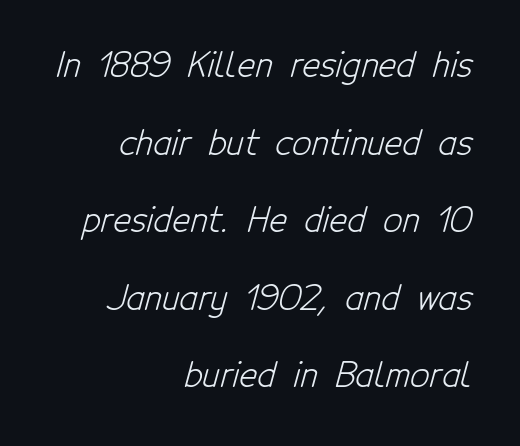
Underlining? Definitely not there. There is no visible air inserted between adjacent glyphs. The setting favours the right margin, as signatures and pull-quotes sometimes do. The weight tops out at a normal text grade. Airy leading. You could not count columns in this text — the font is proportionally spaced.
